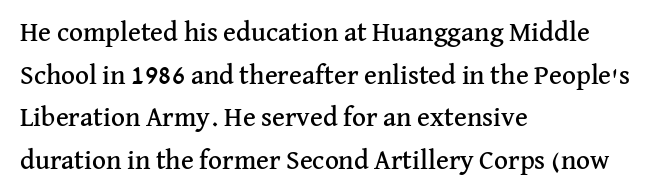
The words here are not underlined. Upright lettering throughout. This rendering leaves character spacing at its baseline value. These lines stack with their left ends in a neat column. Vertical spacing — default.
